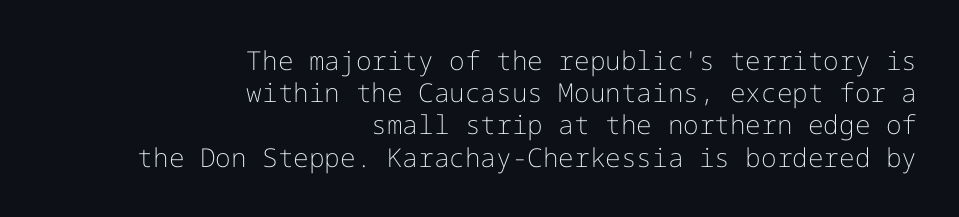
The image shows 26 px text type, upright; set right-aligned, line spacing 1.24x, normal letter spacing, not underlined.
